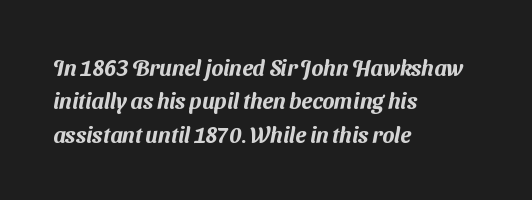
{"underline": "no", "align": "left", "line_spacing": "normal", "line_spacing_ratio": 1.52, "letter_spacing": "normal", "letter_spacing_em": 0.0, "glyph_px": 22}
